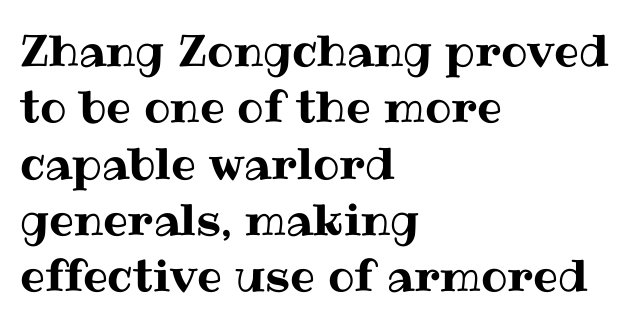
{"italic": "no", "width": "normal", "stroke_contrast": "medium", "x_height": "medium", "monospaced": "no", "underline": "no", "align": "left", "line_spacing": "normal", "line_spacing_ratio": 1.28, "letter_spacing": "normal", "letter_spacing_em": 0.0, "glyph_px": 44}
